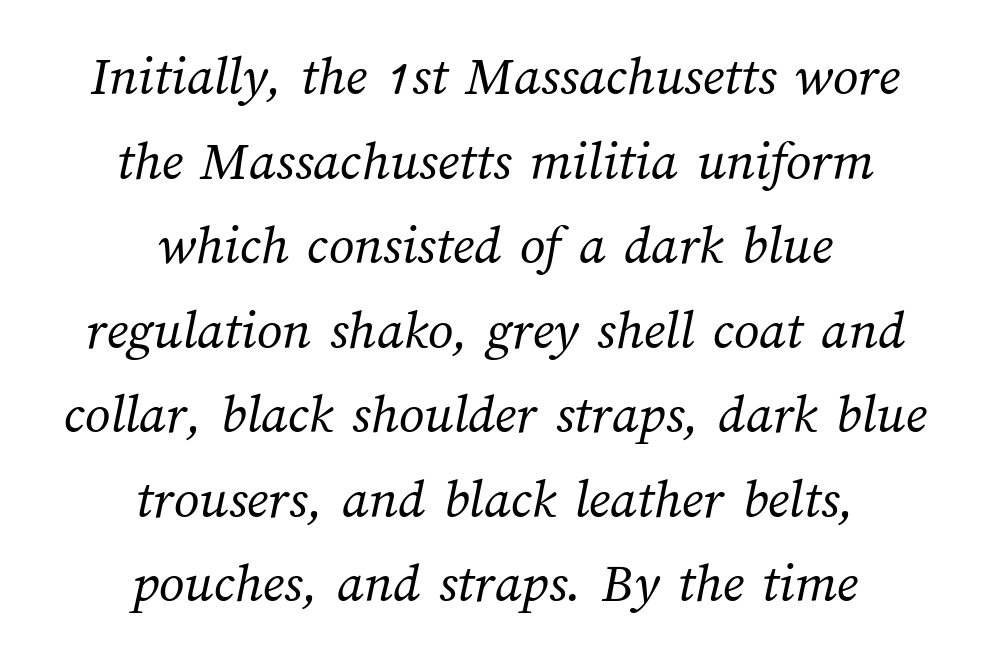
Alignment: centered. Here the designer chose a conventional face with non-uniform glyph widths. Letters rest on an invisible, unmarked baseline. Nobody touched the tracking dial on this one.
